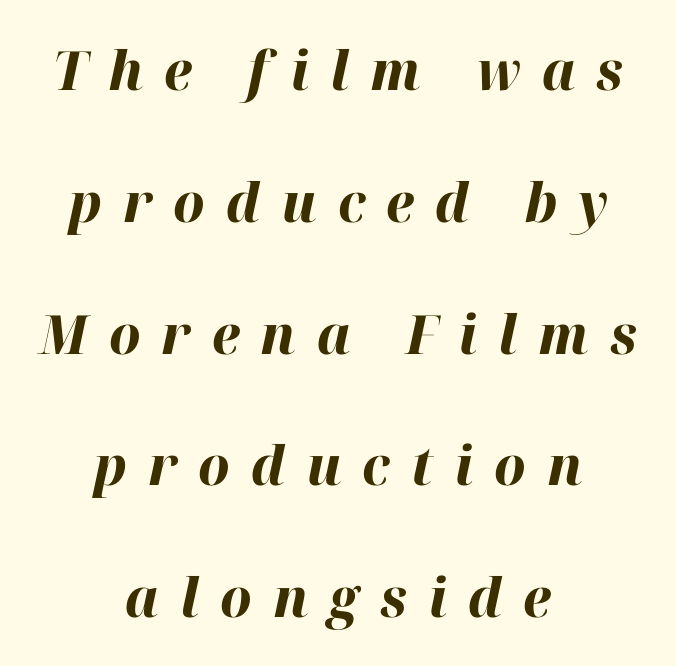
{"italic": "yes", "lean": "right", "slant_degrees": 12, "bold": "yes", "weight": "bold", "width": "normal", "stroke_contrast": "high", "x_height": "medium", "monospaced": "no", "underline": "no", "align": "center", "line_spacing": "loose", "line_spacing_ratio": 2.44, "letter_spacing": "wide", "letter_spacing_em": 0.39, "glyph_px": 54}
